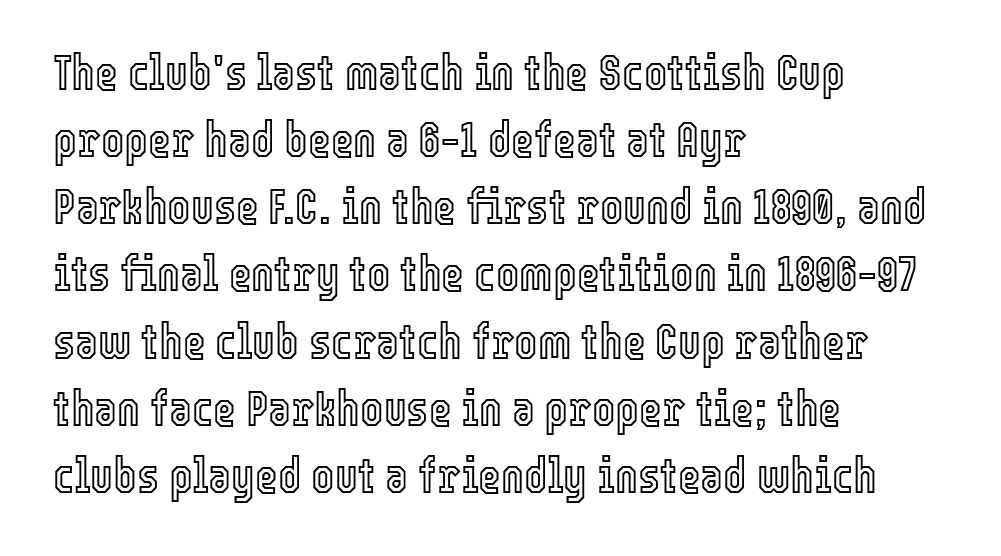
Q: Is the text italic (slanted)? A: No, it is upright.
Q: Is the text underlined? A: No.
Q: How is the paragraph aligned? A: Left-aligned.
Q: Is the spacing between letters normal or unusually wide? A: Normal.
Q: Is the spacing between lines tight, normal or loose? A: Normal.
Q: Width (condensed, normal, or wide)? A: Condensed.
Q: x-height? A: Medium.
Q: Monospaced? A: No.
